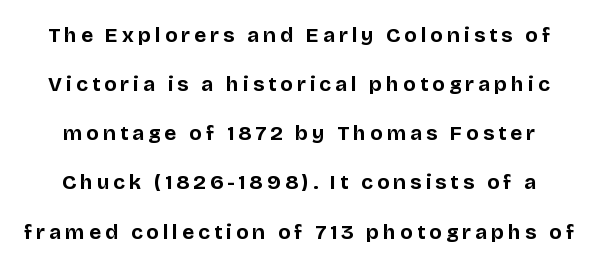
This block would shrink considerably if given ordinary leading; it's expanded now. Strokes here are thick enough to call this a true bold. Posture: straight, roman, zero tilt. Unmarked baselines from the first word to the last.
